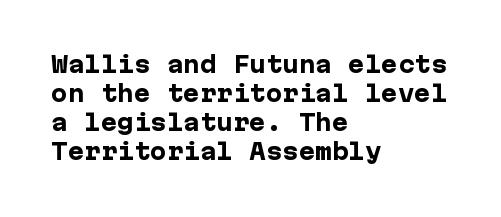
{"italic": "no", "bold": "yes", "underline": "no", "align": "left", "line_spacing": "normal", "line_spacing_ratio": 1.32, "letter_spacing": "normal", "letter_spacing_em": 0.0, "glyph_px": 22}
